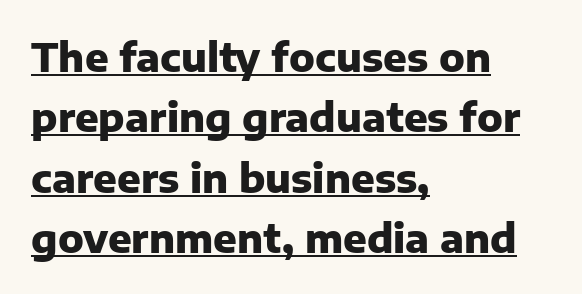
{"serif": "no", "italic": "no", "bold": "yes", "weight": "heavy", "width": "normal", "stroke_contrast": "low", "x_height": "medium", "monospaced": "no", "underline": "yes", "align": "left", "line_spacing": "normal", "line_spacing_ratio": 1.55, "letter_spacing": "normal", "letter_spacing_em": 0.0, "glyph_px": 39}
